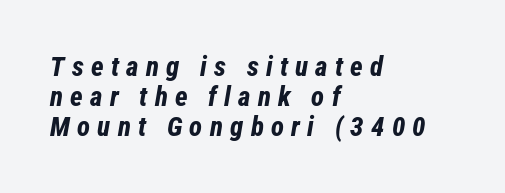
The image shows 27 px bold type, italic (leaning right); set left-aligned, tight line spacing (1.11x), unusually wide letter spacing (+0.27 em), not underlined.
